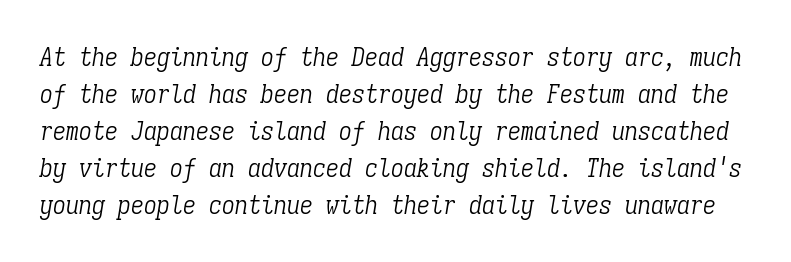
The image shows 26 px text type, italic (leaning right); set normal line spacing (1.42x), normal letter spacing, not underlined.
